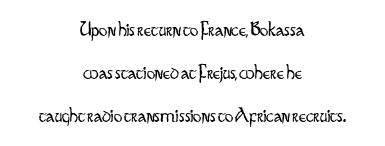
{"italic": "no", "bold": "no", "underline": "no", "align": "center", "line_spacing": "loose", "line_spacing_ratio": 2.04, "letter_spacing": "normal", "letter_spacing_em": 0.0, "glyph_px": 21}
